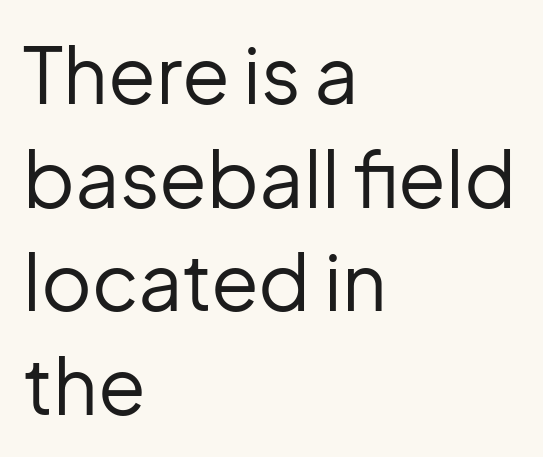
Q: Is the text bold? A: No.
Q: Is the text italic (slanted)? A: No, it is upright.
Q: Is the typeface a serif or a sans-serif typeface? A: Sans-serif.
Q: Is the text underlined? A: No.
Q: How is the paragraph aligned? A: Left-aligned.
Q: Is the spacing between letters normal or unusually wide? A: Normal.
Q: Is the spacing between lines tight, normal or loose? A: Normal.
Q: Width (condensed, normal, or wide)? A: Normal.
Q: Stroke contrast? A: Low.
Q: x-height? A: Medium.
Q: Monospaced? A: No.
